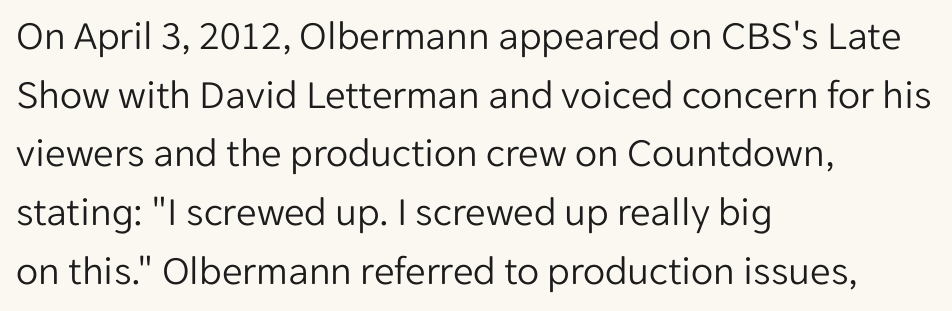
Q: Is the text bold? A: No.
Q: Is the text italic (slanted)? A: No, it is upright.
Q: Is the typeface a serif or a sans-serif typeface? A: Sans-serif.
Q: Is the text underlined? A: No.
Q: How is the paragraph aligned? A: Left-aligned.
Q: Is the spacing between letters normal or unusually wide? A: Normal.
Q: Is the spacing between lines tight, normal or loose? A: Normal.
Q: Width (condensed, normal, or wide)? A: Normal.
Q: Stroke contrast? A: Low.
Q: x-height? A: Medium.
Q: Monospaced? A: No.
